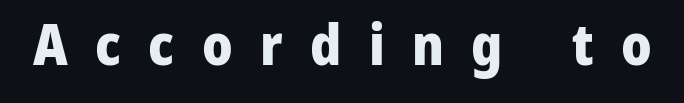
The image shows 56 px heavy sans-serif type, upright; set unusually wide letter spacing (+0.49 em), not underlined; low stroke contrast and a medium x-height.
